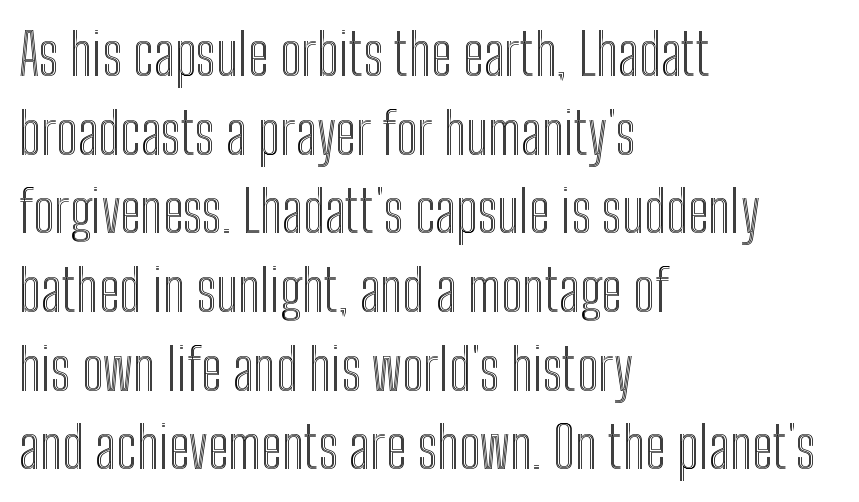
The image shows 57 px condensed type, upright; set left-aligned, normal line spacing (1.38x), normal letter spacing, not underlined; a medium x-height.
